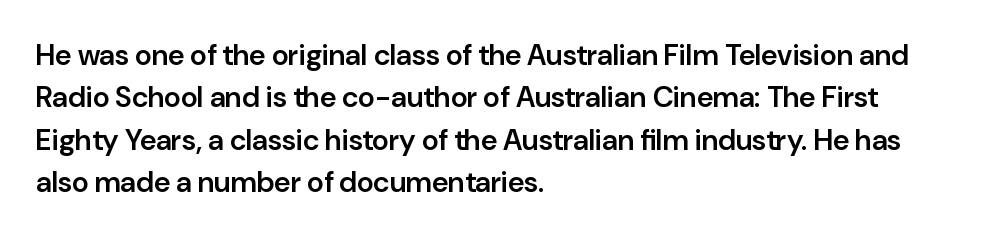
{"serif": "no", "italic": "no", "bold": "semi", "weight": "semibold", "width": "normal", "stroke_contrast": "low", "x_height": "medium", "monospaced": "no", "underline": "no", "align": "left", "line_spacing": "normal", "line_spacing_ratio": 1.46, "letter_spacing": "normal", "letter_spacing_em": 0.0, "glyph_px": 29}
